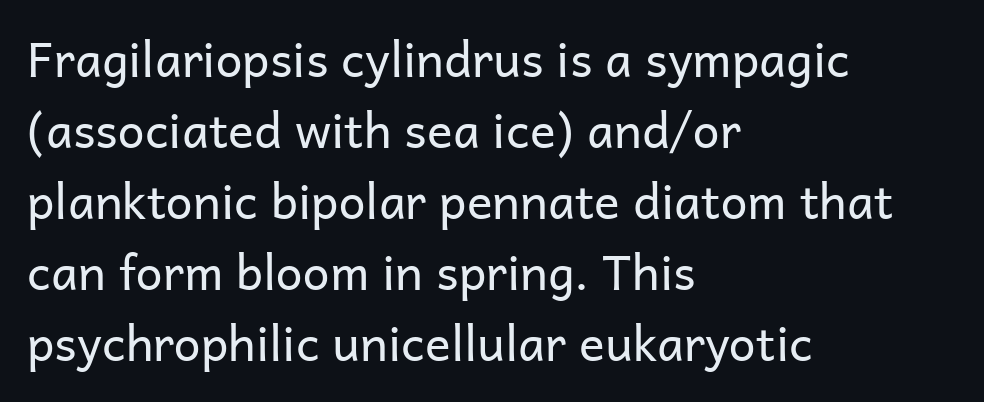
The characters are drawn with everyday or finer stroke widths. Horizontal bands of white between lines are of average thickness. The lettering stays uniformly vertical, giving the passage a roman look. A typesetter would call this proportional, since set widths differ per character. Check under the words: just untouched page.
